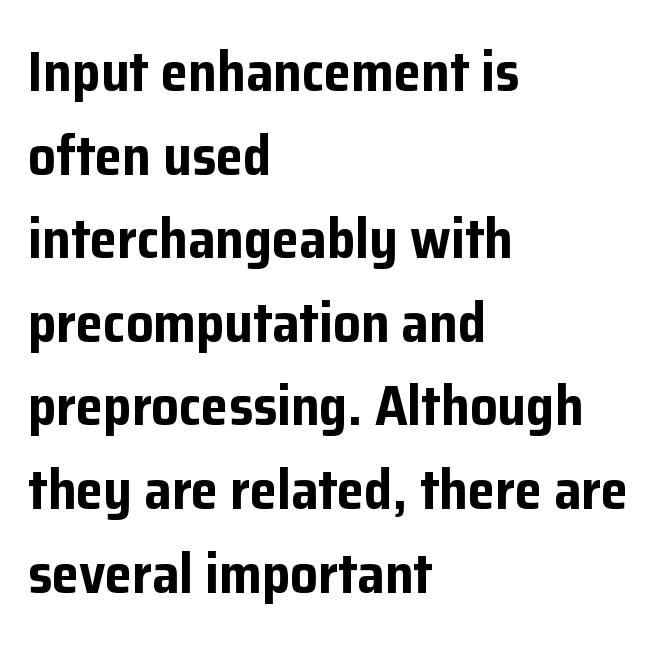
Layout note: lines flush left. Beneath every word, the page is bare. You'd pick this weight for a headline — it's a proper bold. Every stem runs plumb, perpendicular to the baseline.
